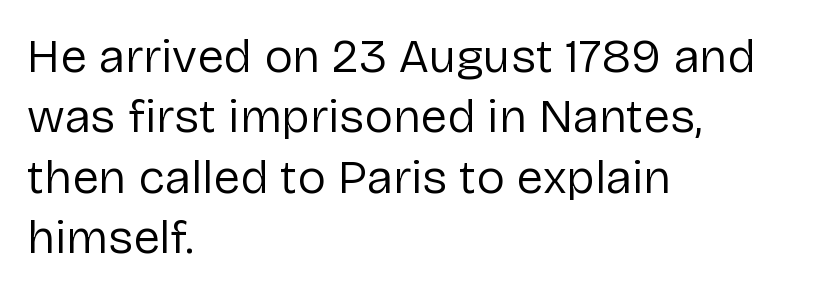
{"serif": "no", "italic": "no", "bold": "no", "weight": "regular", "width": "normal", "stroke_contrast": "low", "x_height": "medium", "monospaced": "no", "underline": "no", "align": "left", "line_spacing": "normal", "line_spacing_ratio": 1.26, "letter_spacing": "normal", "letter_spacing_em": 0.0, "glyph_px": 48}
